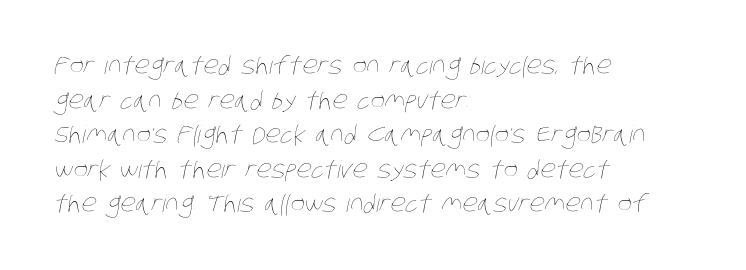
{"bold": "no", "underline": "no", "align": "left", "line_spacing": "normal", "line_spacing_ratio": 1.44, "letter_spacing": "normal", "letter_spacing_em": 0.0, "glyph_px": 24}
